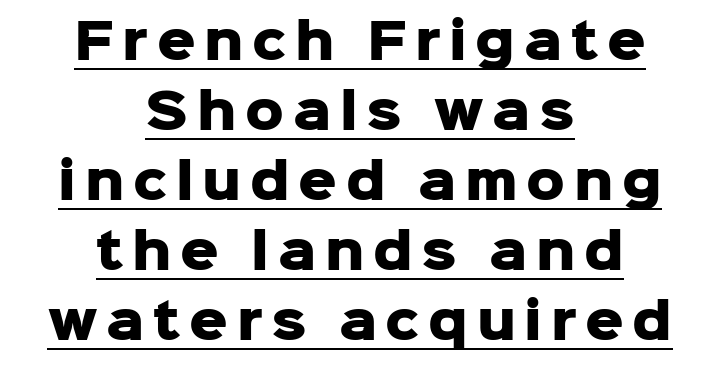
The image shows 48 px heavy sans-serif type, upright; set centered, normal line spacing (1.46x), underlined; low stroke contrast and a medium x-height.
